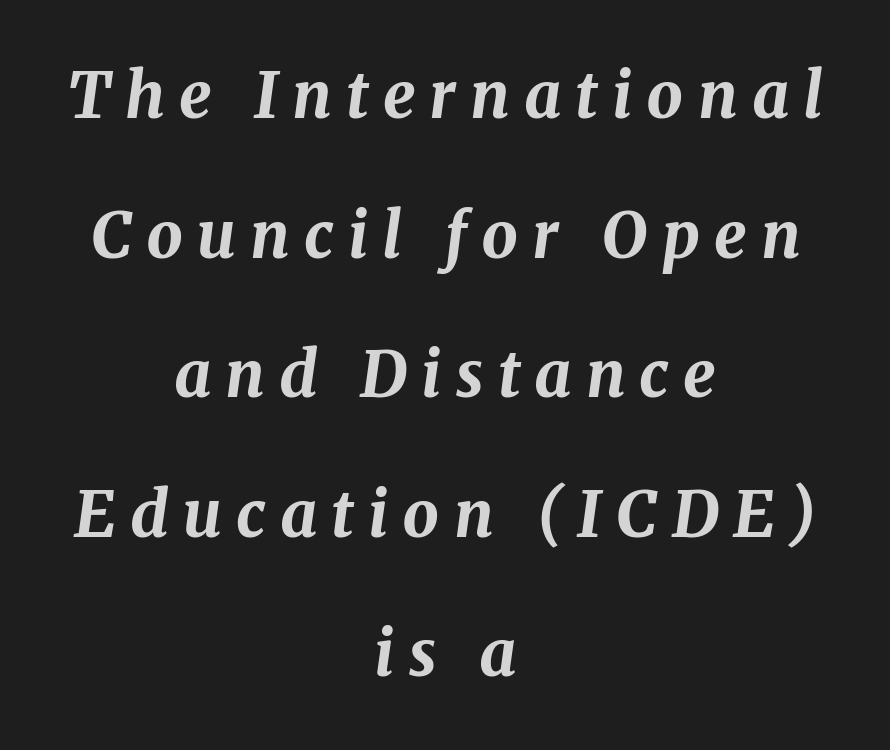
{"italic": "yes", "lean": "right", "slant_degrees": 8, "bold": "yes", "weight": "bold", "width": "normal", "stroke_contrast": "medium", "x_height": "medium", "monospaced": "no", "underline": "no", "align": "center", "line_spacing": "loose", "line_spacing_ratio": 2.18, "letter_spacing": "wide", "letter_spacing_em": 0.22, "glyph_px": 64}
